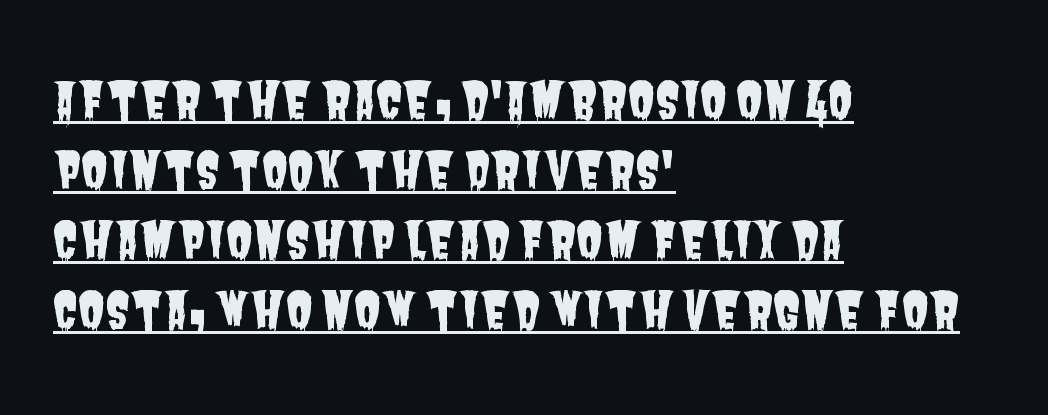
Q: Is the typeface a serif or a sans-serif typeface? A: Sans-serif.
Q: Is the text underlined? A: Yes.
Q: How is the paragraph aligned? A: Left-aligned.
Q: Is the spacing between letters normal or unusually wide? A: Normal.
Q: Is the spacing between lines tight, normal or loose? A: Normal.
Q: Width (condensed, normal, or wide)? A: Condensed.
Q: Stroke contrast? A: Low.
Q: x-height? A: Large.
Q: Monospaced? A: No.
